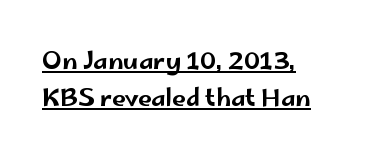
The image shows 24 px text type, upright; set left-aligned, normal line spacing (1.55x), normal letter spacing, underlined.
